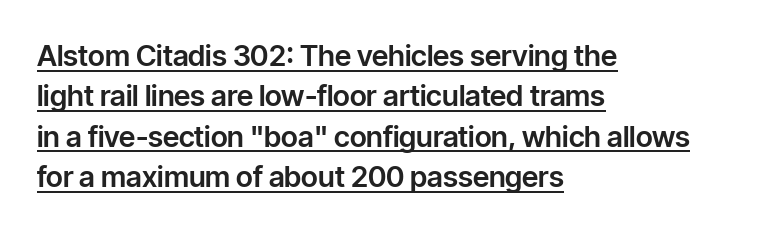
{"serif": "no", "italic": "no", "width": "normal", "stroke_contrast": "low", "x_height": "medium", "monospaced": "no", "underline": "yes", "align": "left", "line_spacing": "normal", "line_spacing_ratio": 1.39, "letter_spacing": "normal", "letter_spacing_em": 0.0, "glyph_px": 29}
